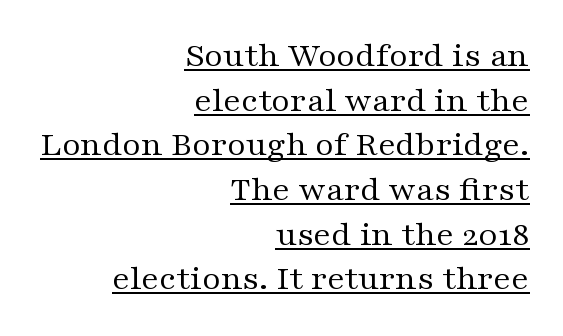
Which margin do the lines hug? The right one — the left edge is uneven. Caption: lettering with a line underneath. The passage shown is typed in a proportional face where columns would drift. The text was rendered using a seriffed face with decorative stroke endings. Style check: upright. Does extra space separate the letters? No, they use regular spacing.
